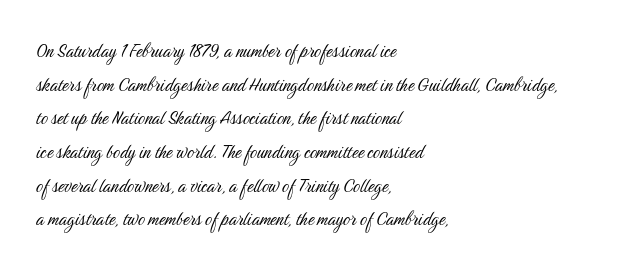
Q: Is the text bold? A: No.
Q: Is the text italic (slanted)? A: Yes.
Q: Is the text underlined? A: No.
Q: How is the paragraph aligned? A: Left-aligned.
Q: Is the spacing between letters normal or unusually wide? A: Normal.
Q: Is the spacing between lines tight, normal or loose? A: Normal.
